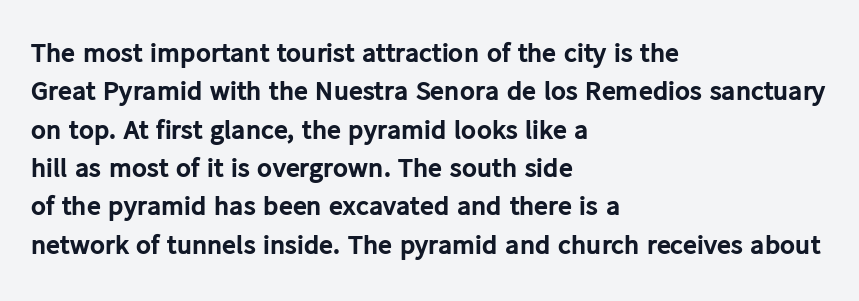
The image shows 28 px bold sans-serif type, upright; set left-aligned, normal line spacing (1.37x), normal letter spacing, not underlined; low stroke contrast and a medium x-height.
